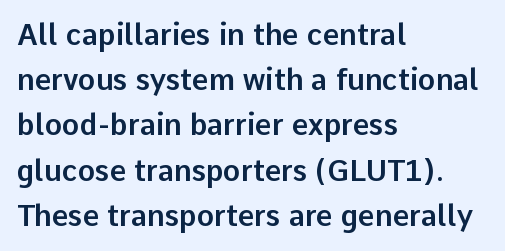
The image shows 29 px sans-serif type, upright; set left-aligned, normal line spacing (1.56x), normal letter spacing, not underlined; low stroke contrast and a medium x-height.
